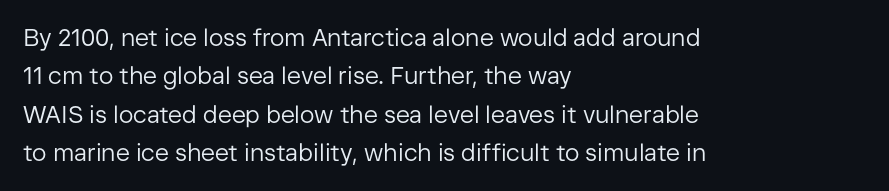
Plain, unruled lines of type. No heavy texture on the line: the type isn't bold. Look at the tracking — it's just the regular setting, nothing added. The axis of the letterforms is exactly vertical. The rows are spaced the way most documents space them.
